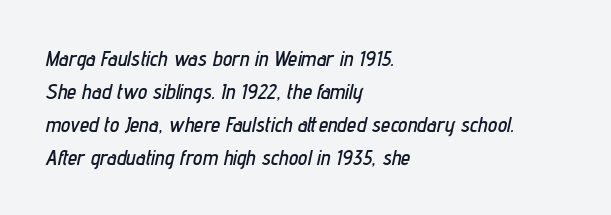
Q: Is the text italic (slanted)? A: Yes, it leans right by about 12 degrees.
Q: Is the text underlined? A: No.
Q: How is the paragraph aligned? A: Left-aligned.
Q: Is the spacing between letters normal or unusually wide? A: Normal.
Q: Is the spacing between lines tight, normal or loose? A: Normal.
